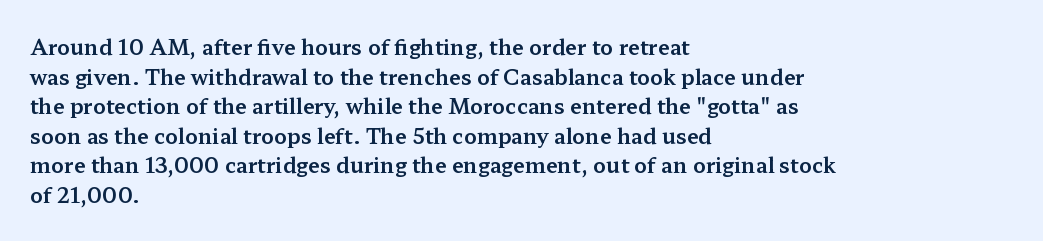
Caption: standard tracking, unaltered. Only glyphs here, with clear space below each row. The line-height multiplier appears to be the usual default. The typography opts for an upright posture over an oblique one. A student would call this left alignment; a typographer would say flush left, rag right.
